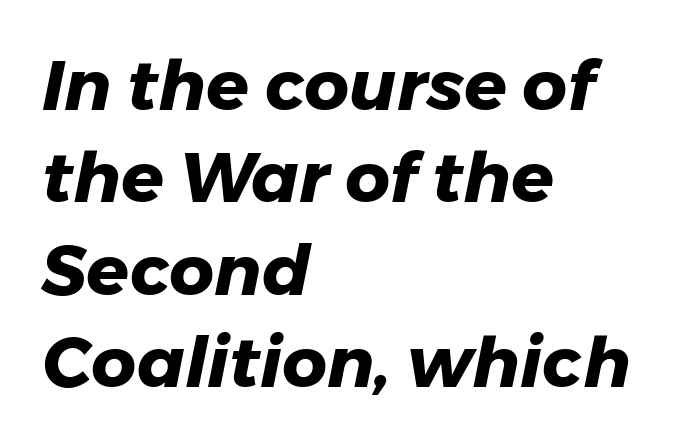
Set as a true bold cut, around the 700 mark. The passage shown is typed in a proportional face where columns would drift. In terms of posture, this sample is oblique. Interline gaps are of average width in this sample. The passage shown has conventional tracking throughout. Beneath every word, the page is bare.
